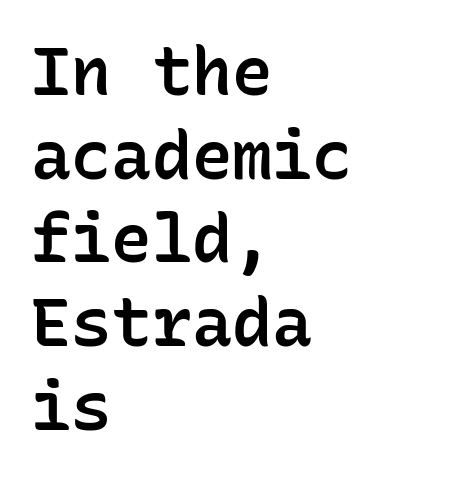
The image shows 67 px semibold sans-serif type, upright, monospaced; set left-aligned, normal line spacing (1.25x), normal letter spacing, not underlined; low stroke contrast and a medium x-height.
